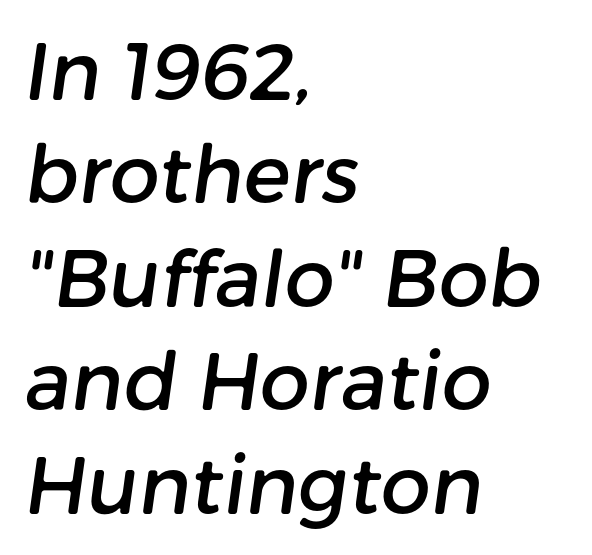
{"serif": "no", "width": "normal", "stroke_contrast": "low", "x_height": "medium", "monospaced": "no", "underline": "no", "align": "left", "line_spacing": "normal", "line_spacing_ratio": 1.31, "letter_spacing": "normal", "letter_spacing_em": 0.0, "glyph_px": 79}
